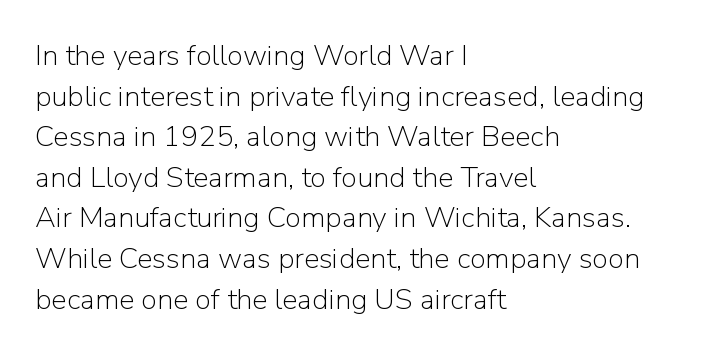
{"serif": "no", "italic": "no", "bold": "no", "weight": "light", "width": "normal", "stroke_contrast": "low", "x_height": "medium", "monospaced": "no", "underline": "no", "align": "left", "line_spacing": "normal", "line_spacing_ratio": 1.4, "letter_spacing": "normal", "letter_spacing_em": 0.0, "glyph_px": 29}
